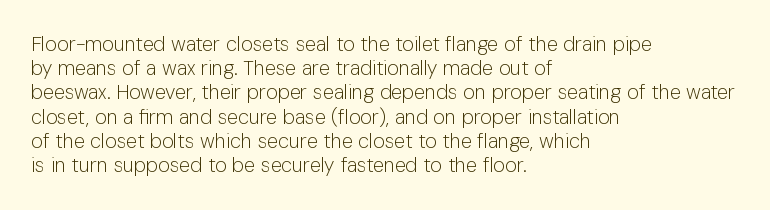
{"italic": "no", "bold": "no", "underline": "no", "align": "left", "line_spacing_ratio": 1.21, "letter_spacing": "normal", "letter_spacing_em": 0.0, "glyph_px": 20}
